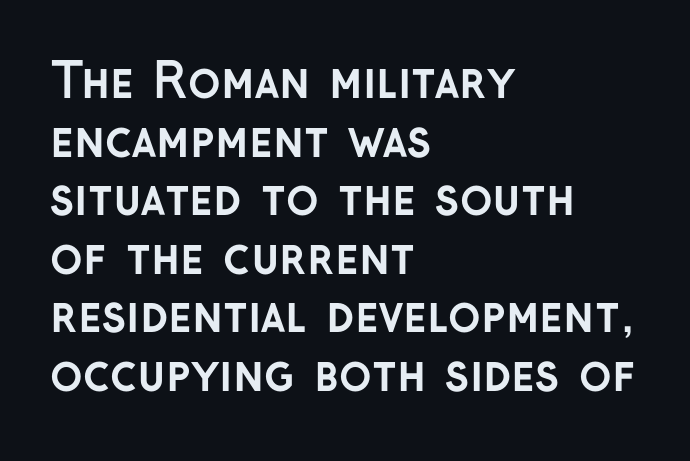
Nope, no serifs anywhere on these letters. The foot of each line stays bare and open. Nobody touched the tracking dial on this one. The strokes are fattened all the way to bold. These lines are set flush left with a ragged right edge. This sample has the flowing, uneven cadence of proportional lettering.
